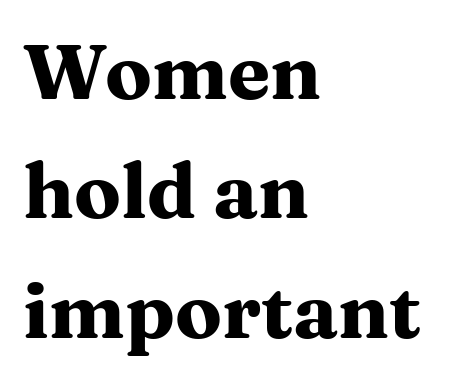
Q: Is the text bold? A: Yes.
Q: Is the text italic (slanted)? A: No, it is upright.
Q: Is the typeface a serif or a sans-serif typeface? A: Serif.
Q: Is the text underlined? A: No.
Q: How is the paragraph aligned? A: Left-aligned.
Q: Is the spacing between letters normal or unusually wide? A: Normal.
Q: Is the spacing between lines tight, normal or loose? A: Normal.
Q: Width (condensed, normal, or wide)? A: Wide.
Q: Stroke contrast? A: Medium.
Q: x-height? A: Medium.
Q: Monospaced? A: No.
